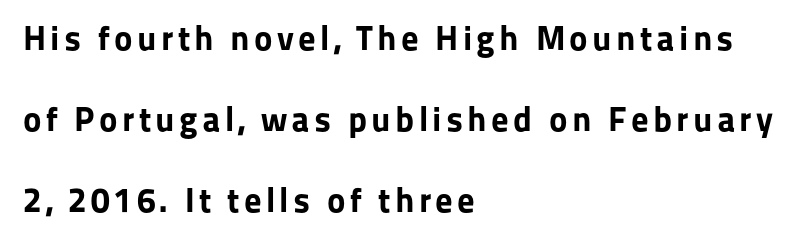
The rendering uses natural spacing where letterforms have individual widths. Beneath every word, the page is bare. These lines carry a lot of weight — the face is fully bold. The designer dialed line spacing up above the default. Layout note: lines flush left.
